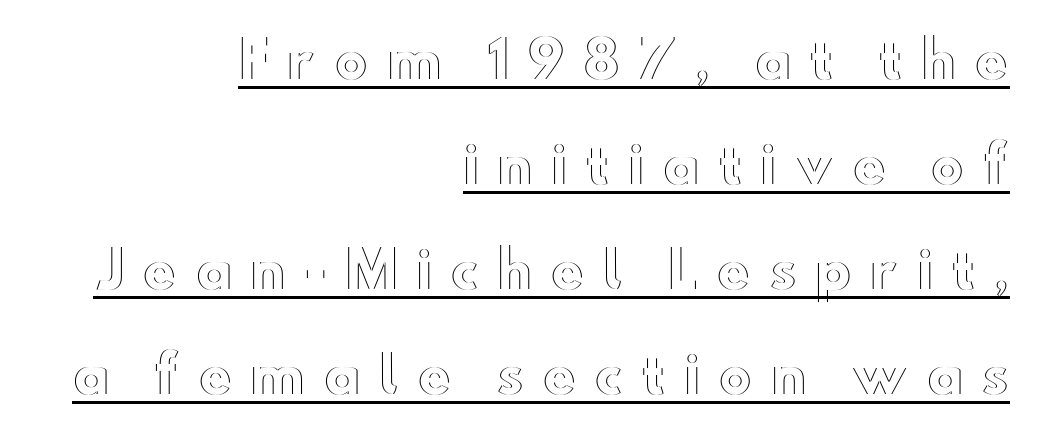
{"italic": "no", "width": "wide", "x_height": "small", "monospaced": "no", "underline": "yes", "align": "right", "line_spacing": "loose", "line_spacing_ratio": 2.06, "letter_spacing": "wide", "letter_spacing_em": 0.35, "glyph_px": 51}
